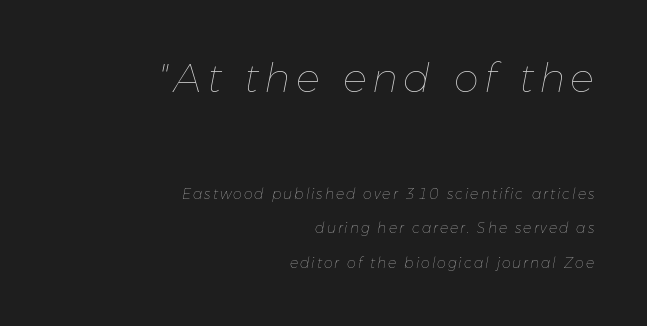
Q: Is the text bold? A: No.
Q: Is the text italic (slanted)? A: Yes, it leans right by about 11 degrees.
Q: Is the text underlined? A: No.
Q: How is the paragraph aligned? A: Right-aligned.
Q: Is the spacing between lines tight, normal or loose? A: Loose.
Q: Which block of text is set in a larger size, the first (top) or the second (bottom)? A: The first (top) one.
Q: Width (condensed, normal, or wide)? A: Normal.
Q: Stroke contrast? A: Low.
Q: x-height? A: Medium.
Q: Monospaced? A: No.
